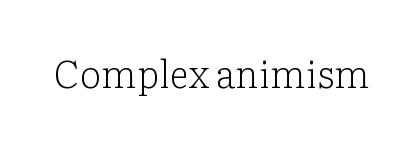
The image shows 38 px light serif type, upright; set normal letter spacing, not underlined; low stroke contrast and a medium x-height.
